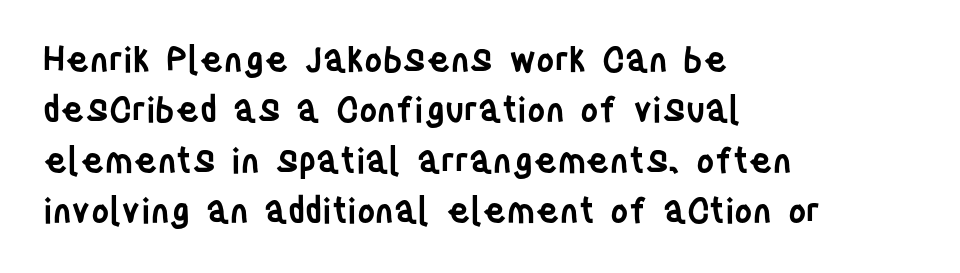
{"serif": "no", "italic": "no", "bold": "semi", "weight": "semibold", "width": "condensed", "stroke_contrast": "low", "x_height": "large", "monospaced": "no", "underline": "no", "align": "left", "line_spacing": "normal", "line_spacing_ratio": 1.44, "letter_spacing": "normal", "letter_spacing_em": 0.0, "glyph_px": 35}
